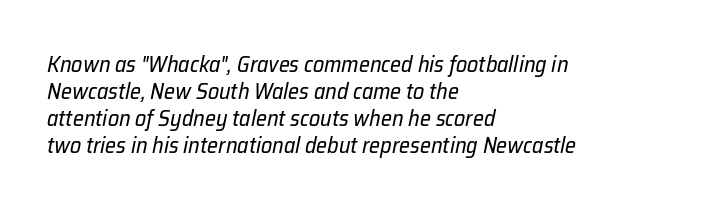
Q: Is the text bold? A: No.
Q: Is the text italic (slanted)? A: Yes, it leans right by about 12 degrees.
Q: Is the text underlined? A: No.
Q: How is the paragraph aligned? A: Left-aligned.
Q: Is the spacing between letters normal or unusually wide? A: Normal.
